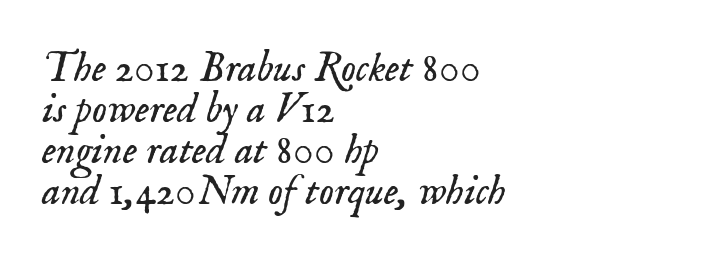
Q: Is the text bold? A: No.
Q: Is the text italic (slanted)? A: Yes, it leans right by about 18 degrees.
Q: Is the typeface a serif or a sans-serif typeface? A: Serif.
Q: Is the text underlined? A: No.
Q: How is the paragraph aligned? A: Left-aligned.
Q: Is the spacing between letters normal or unusually wide? A: Normal.
Q: Is the spacing between lines tight, normal or loose? A: Tight.
Q: Width (condensed, normal, or wide)? A: Normal.
Q: Stroke contrast? A: Low.
Q: x-height? A: Small.
Q: Monospaced? A: No.
